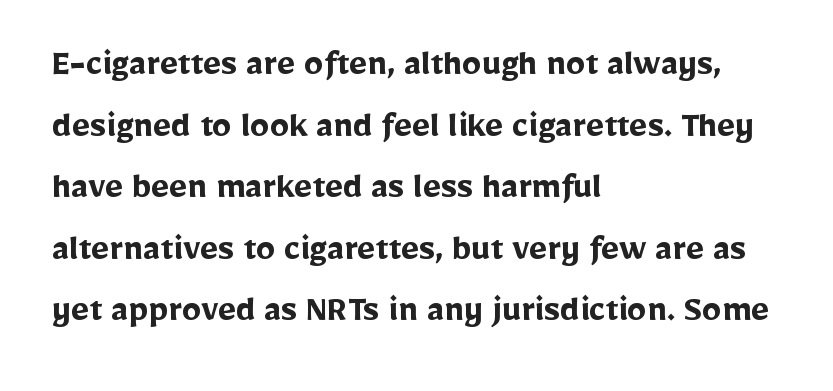
Type style note: lacks serifs. The lettering holds an erect, upright posture throughout. A typesetter would call this proportional, since set widths differ per character. The space directly below the letters is spotless. The leading is moderate, giving the passage an even texture. Casual observation: everything's shoved over to the left.
